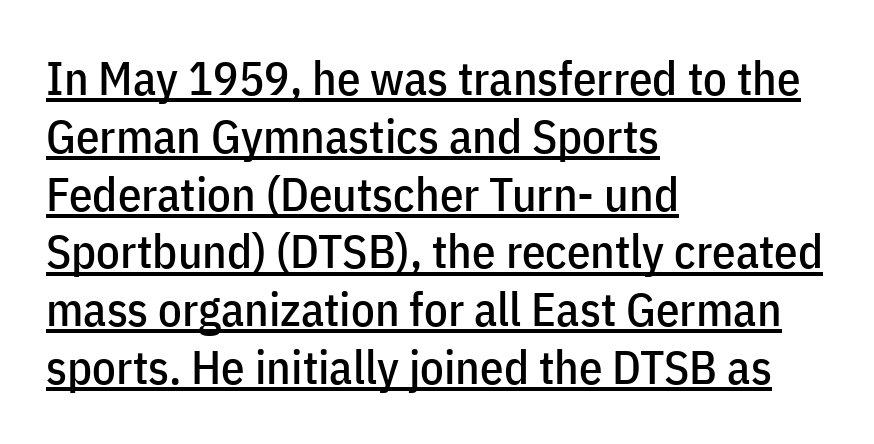
{"serif": "no", "italic": "no", "width": "condensed", "stroke_contrast": "low", "x_height": "medium", "monospaced": "no", "underline": "yes", "align": "left", "line_spacing_ratio": 1.23, "letter_spacing": "normal", "letter_spacing_em": 0.0, "glyph_px": 47}
